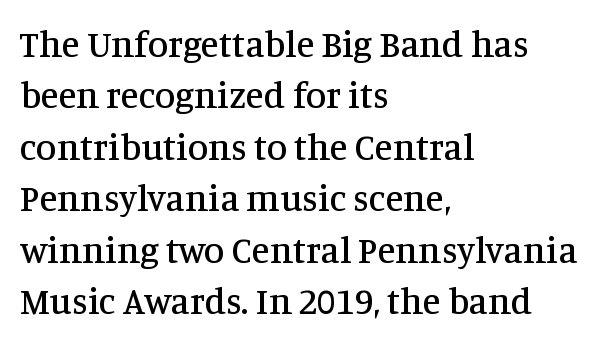
Q: Is the text italic (slanted)? A: No, it is upright.
Q: Is the typeface a serif or a sans-serif typeface? A: Serif.
Q: Is the text underlined? A: No.
Q: How is the paragraph aligned? A: Left-aligned.
Q: Is the spacing between letters normal or unusually wide? A: Normal.
Q: Is the spacing between lines tight, normal or loose? A: Normal.
Q: Width (condensed, normal, or wide)? A: Normal.
Q: Stroke contrast? A: Medium.
Q: x-height? A: Large.
Q: Monospaced? A: No.
